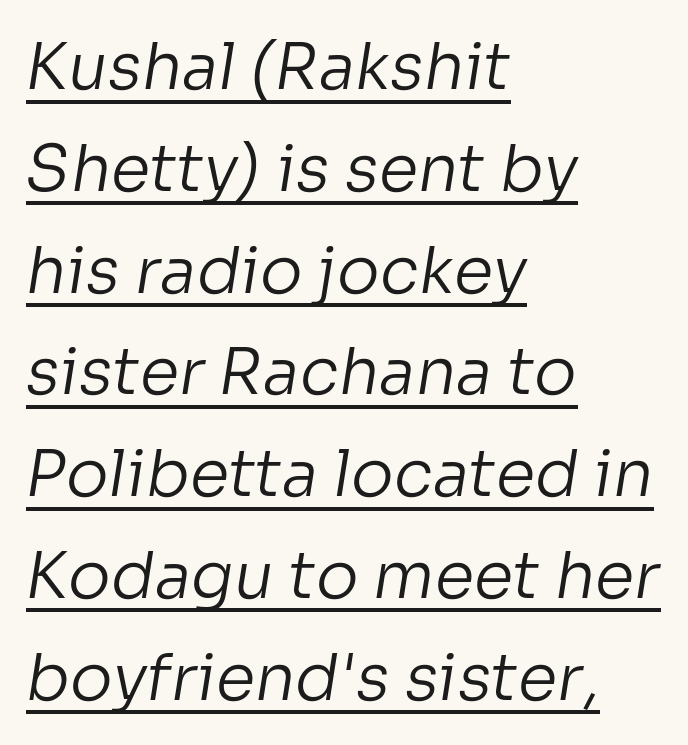
The image shows 64 px regular-weight sans-serif type; set left-aligned, normal line spacing (1.59x), normal letter spacing, underlined; low stroke contrast and a medium x-height.
